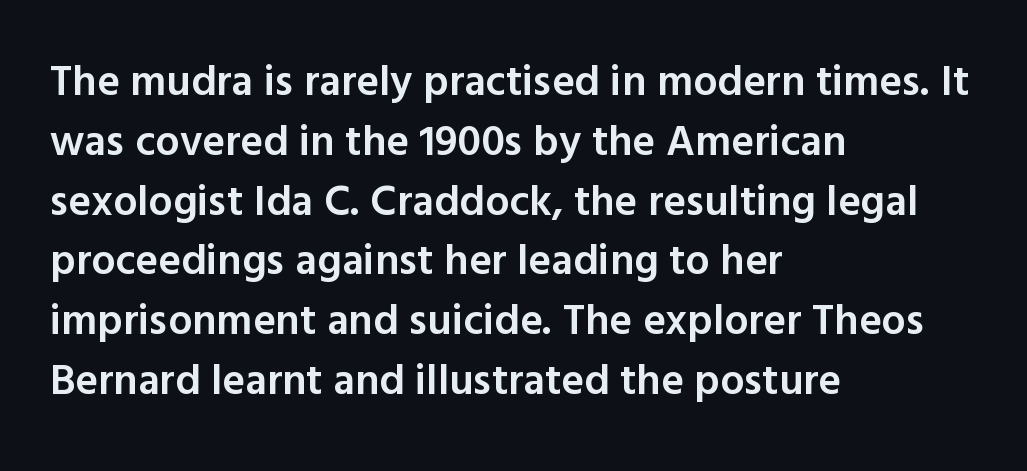
The image shows 43 px semibold sans-serif type, upright; set left-aligned, normal line spacing (1.39x), normal letter spacing, not underlined; a medium x-height.
